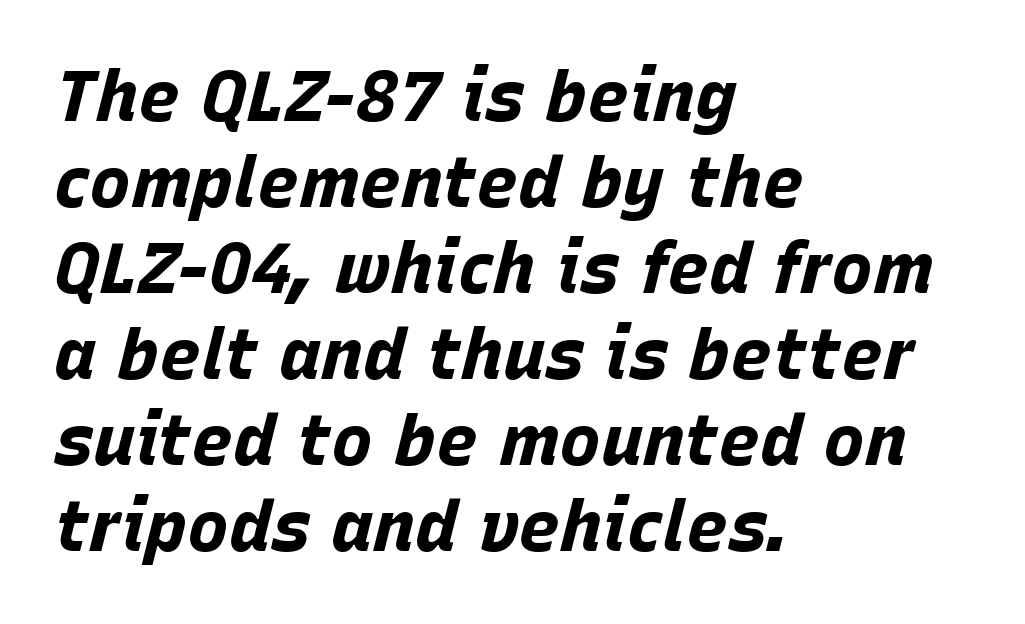
Q: Is the text bold? A: Yes.
Q: Is the text italic (slanted)? A: Yes, it leans right by about 15 degrees.
Q: Is the text underlined? A: No.
Q: How is the paragraph aligned? A: Left-aligned.
Q: Is the spacing between letters normal or unusually wide? A: Normal.
Q: Width (condensed, normal, or wide)? A: Normal.
Q: Stroke contrast? A: Low.
Q: x-height? A: Large.
Q: Monospaced? A: No.
